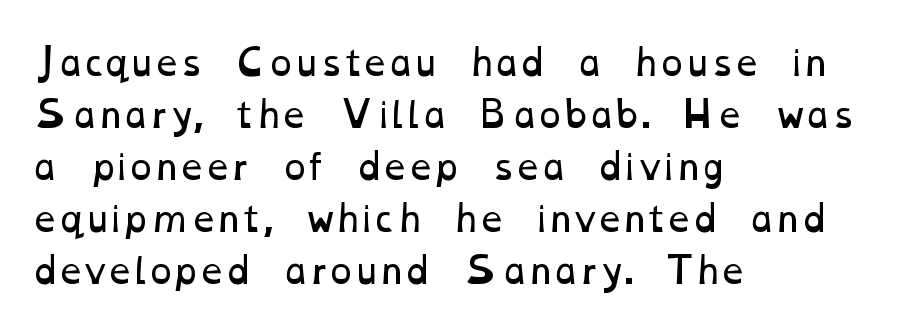
{"bold": "no", "weight": "regular", "width": "wide", "stroke_contrast": "low", "x_height": "medium", "monospaced": "no", "underline": "no", "align": "left", "line_spacing": "normal", "line_spacing_ratio": 1.53, "letter_spacing": "normal", "letter_spacing_em": 0.0, "glyph_px": 34}
